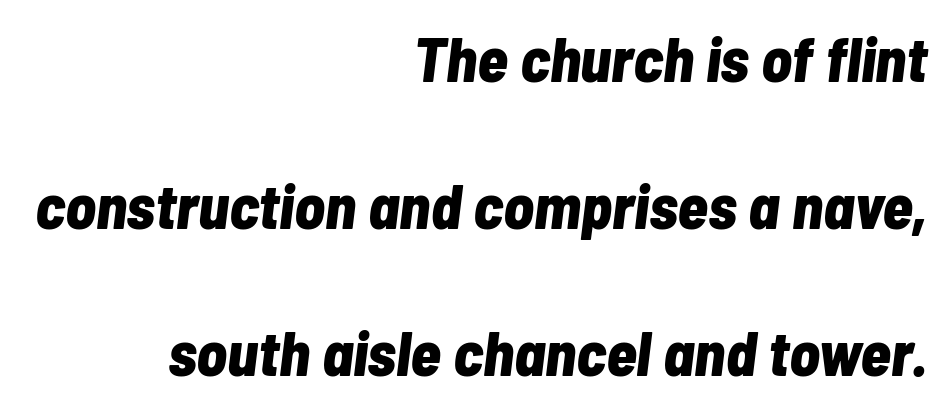
Q: Is the text bold? A: Yes.
Q: Is the text italic (slanted)? A: Yes, it leans right by about 7 degrees.
Q: Is the text underlined? A: No.
Q: How is the paragraph aligned? A: Right-aligned.
Q: Is the spacing between letters normal or unusually wide? A: Normal.
Q: Is the spacing between lines tight, normal or loose? A: Loose.
Q: Width (condensed, normal, or wide)? A: Condensed.
Q: Stroke contrast? A: Low.
Q: x-height? A: Medium.
Q: Monospaced? A: No.
